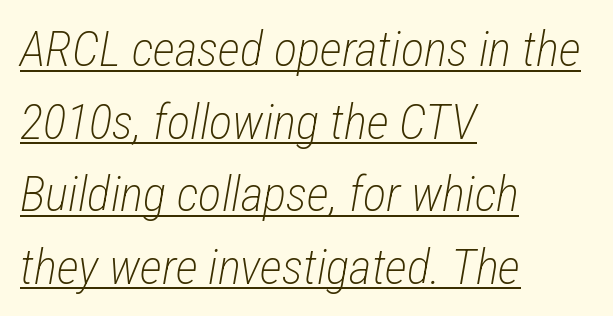
{"italic": "yes", "lean": "right", "slant_degrees": 12, "bold": "no", "weight": "light", "width": "condensed", "stroke_contrast": "low", "x_height": "medium", "monospaced": "no", "underline": "yes", "align": "left", "line_spacing": "normal", "line_spacing_ratio": 1.48, "letter_spacing": "normal", "letter_spacing_em": 0.0, "glyph_px": 49}
